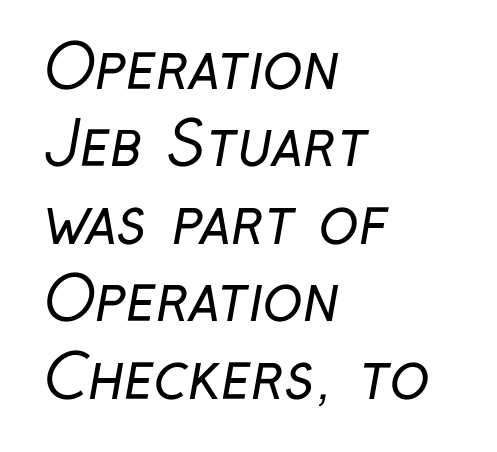
The image shows 60 px regular-weight, condensed sans-serif type; set left-aligned, normal line spacing (1.29x), normal letter spacing, not underlined; low stroke contrast and a medium x-height.
